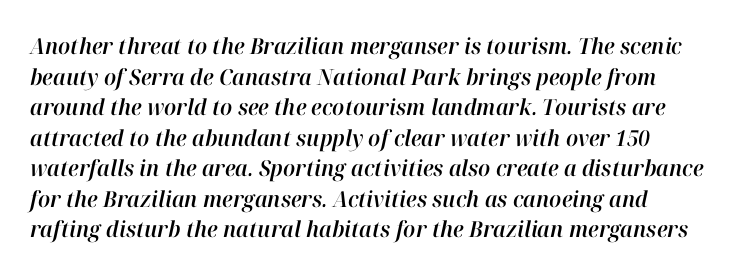
The line texture is even and compact thanks to regular tracking. In terms of leading, this rendering sits right in the middle. The typesetter chose a ragged-right arrangement here. The glyphs look as if they've been sheared to an angle. Clear beneath every line of the passage.
